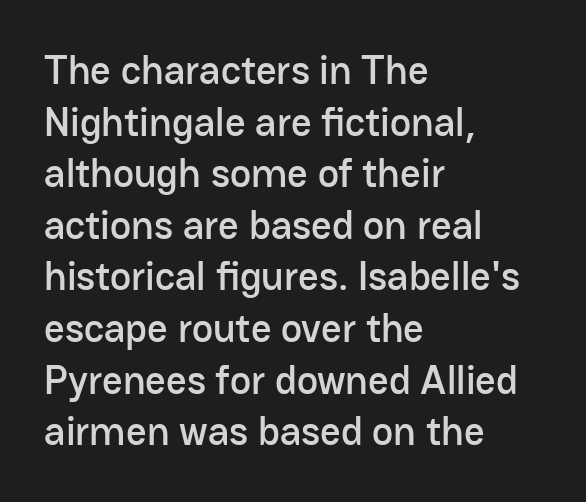
The image shows 40 px sans-serif type, upright; set left-aligned, normal line spacing (1.29x), normal letter spacing, not underlined; low stroke contrast and a medium x-height.
